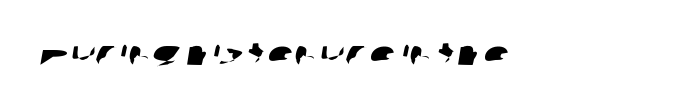
The font family rendered here belongs to the sans-serif group. The type is set solid horizontally, with unmodified tracking. The space directly below the letters is spotless. Think of a printed novel: that variable character pitch is what you see here.
